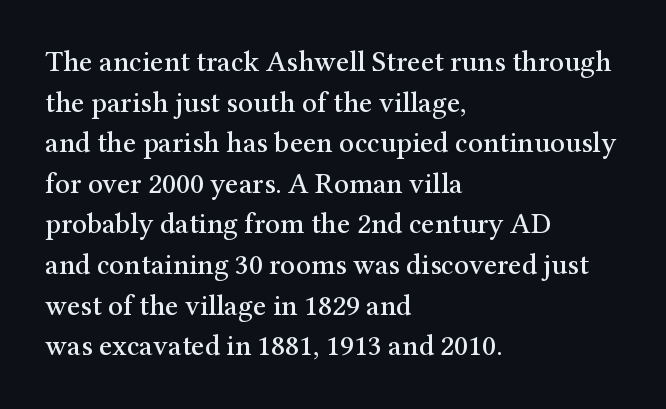
The image shows 29 px serif type, upright; set left-aligned, normal line spacing (1.4x), normal letter spacing, not underlined; medium stroke contrast and a medium x-height.
